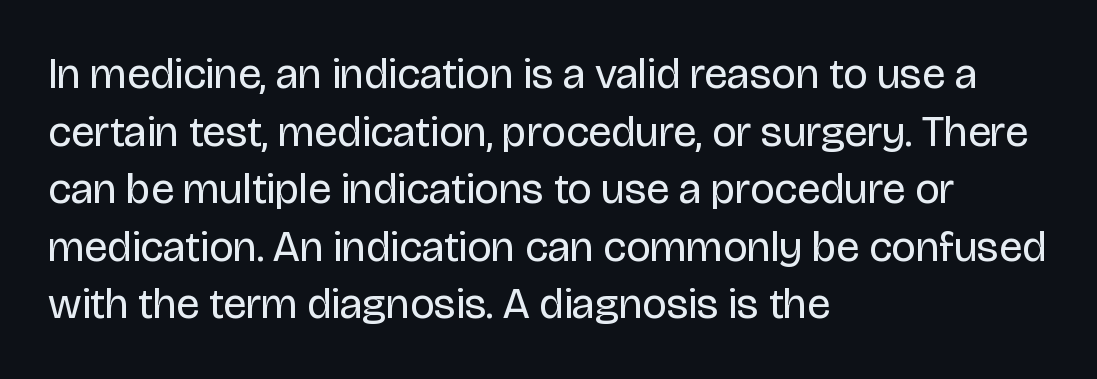
Evenly set lines give the paragraph a standard silhouette. These lines are rendered in a variable-pitch font. The weight tops out at a normal text grade. The lettering stays uniformly vertical, giving the passage a roman look. Grotesque or geometric, the face here clearly has no serifs. This rendering leaves character spacing at its baseline value.
